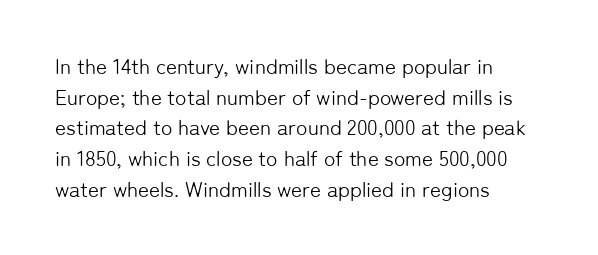
Q: Is the text bold? A: No.
Q: Is the text italic (slanted)? A: No, it is upright.
Q: Is the text underlined? A: No.
Q: How is the paragraph aligned? A: Left-aligned.
Q: Is the spacing between letters normal or unusually wide? A: Normal.
Q: Is the spacing between lines tight, normal or loose? A: Normal.
